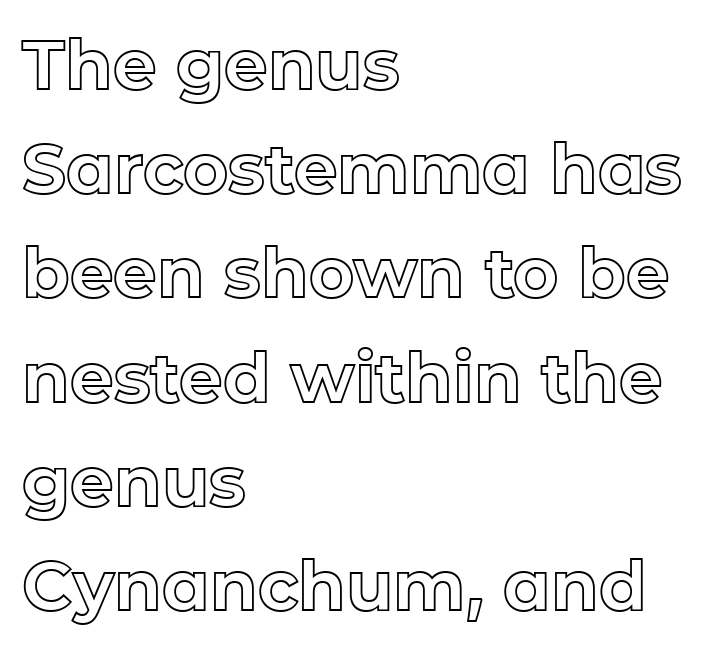
Varying glyph widths throughout — classic text-font behaviour. Every row of glyphs begins at an identical x-position on the left. Here the glyphs are tracked normally, forming tight word shapes. The baseline area is clear. If you measured baseline to baseline, you'd find a middling distance. Designer's note — italics off, roman on.
